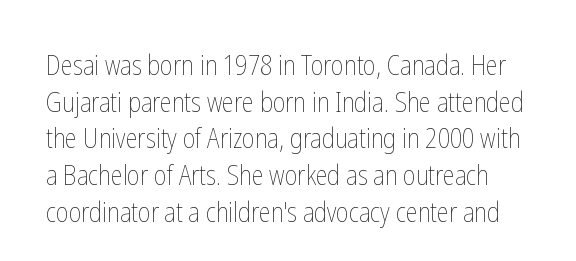
Any mark beneath the type? The region is blank. Each stroke keeps to a modest, everyday thickness or less. Regular leading. The lettering holds an erect, upright posture throughout. This sample uses plain, unmodified letter spacing.
